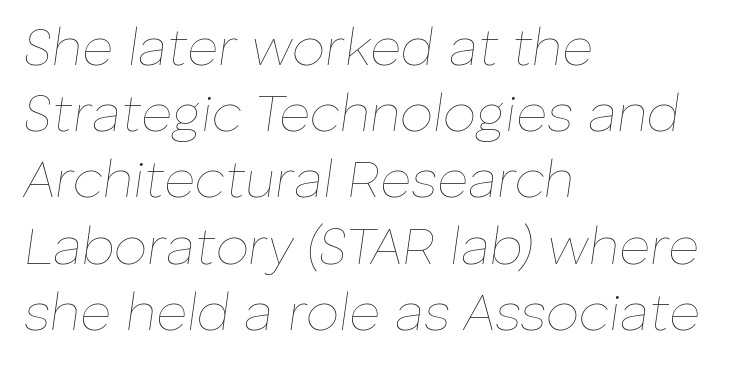
Standard letterfit; no display-style spreading of the glyphs. Regular leading. Where is the straight margin? On the left. Bare-footed words on every line. Every character sits at an angle, as italics do.
